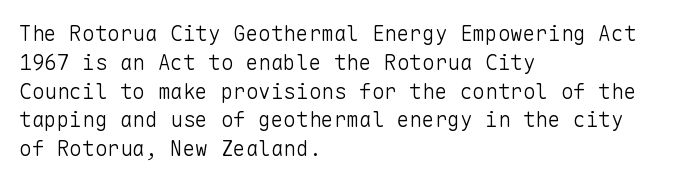
Q: Is the text bold? A: No.
Q: Is the text italic (slanted)? A: No, it is upright.
Q: Is the text underlined? A: No.
Q: How is the paragraph aligned? A: Left-aligned.
Q: Is the spacing between letters normal or unusually wide? A: Normal.
Q: Is the spacing between lines tight, normal or loose? A: Normal.
